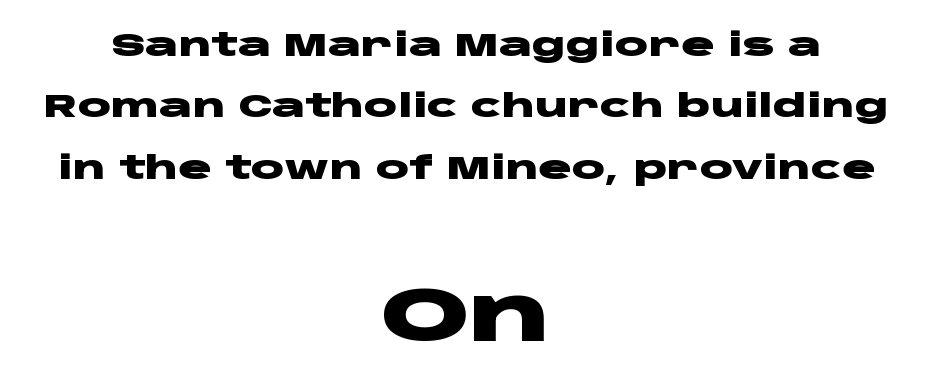
Is there any slant? The stems are plumb. How would I describe the line gaps? Wide and relaxed. Between these two stacked blocks, the lower one wins on size. Observe the absence of serifs on each vertical stroke in this sample.
